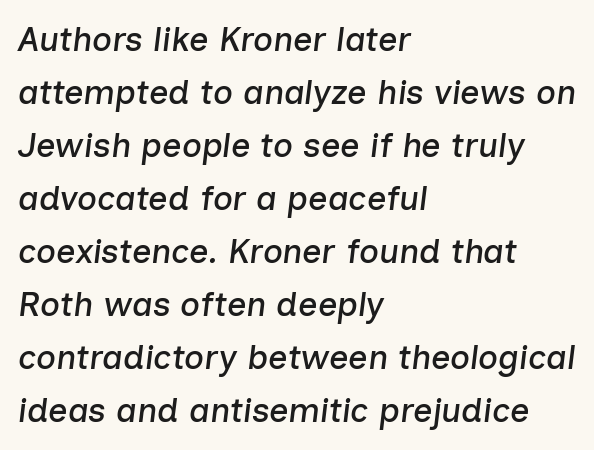
{"italic": "yes", "lean": "right", "slant_degrees": 7, "width": "normal", "stroke_contrast": "low", "x_height": "medium", "monospaced": "no", "underline": "no", "align": "left", "line_spacing": "normal", "line_spacing_ratio": 1.56, "letter_spacing": "normal", "letter_spacing_em": 0.0, "glyph_px": 34}
